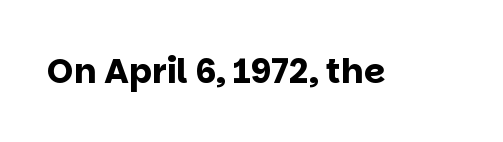
The image shows 34 px bold sans-serif type, upright; set normal letter spacing, not underlined; low stroke contrast and a large x-height.
